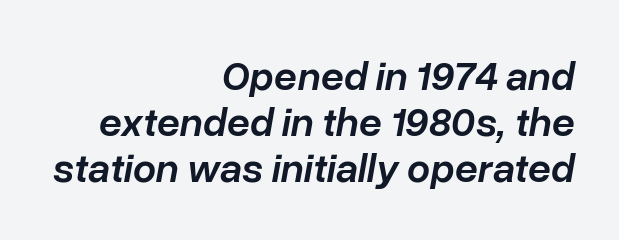
The image shows 41 px semibold type, italic (leaning right); set right-aligned, tight line spacing (1.12x), normal letter spacing, not underlined; low stroke contrast and a medium x-height.
